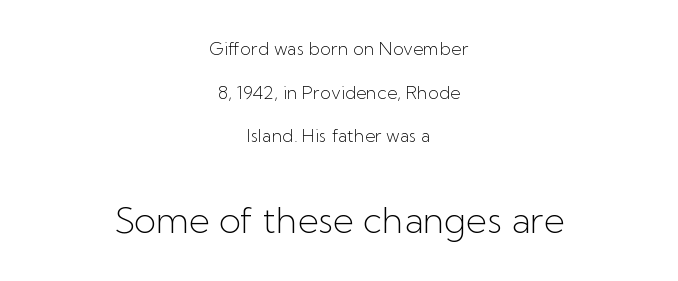
Q: Is the text bold? A: No.
Q: Is the text italic (slanted)? A: No, it is upright.
Q: Is the typeface a serif or a sans-serif typeface? A: Sans-serif.
Q: Is the text underlined? A: No.
Q: How is the paragraph aligned? A: Centered.
Q: Is the spacing between letters normal or unusually wide? A: Normal.
Q: Is the spacing between lines tight, normal or loose? A: Loose.
Q: Which block of text is set in a larger size, the first (top) or the second (bottom)? A: The second (bottom) one.
Q: Width (condensed, normal, or wide)? A: Normal.
Q: Stroke contrast? A: Low.
Q: x-height? A: Medium.
Q: Monospaced? A: No.
